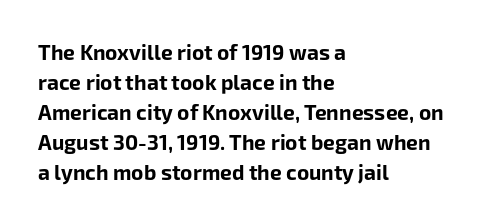
The font's upright variant was chosen for this text. These lines keep a tight, regular rhythm from letter to letter. Notice how thick the strokes are: this is what a full bold looks like. These lines sit exactly where default settings would place them.
